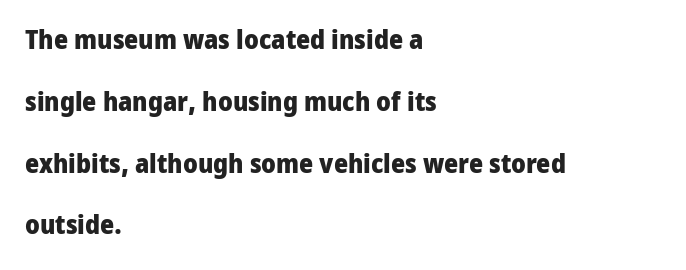
The image shows 27 px bold type, upright; set left-aligned, loose line spacing (2.29x), normal letter spacing, not underlined.
